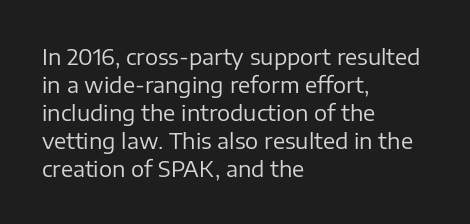
{"italic": "no", "bold": "no", "underline": "no", "align": "left", "line_spacing": "normal", "line_spacing_ratio": 1.27, "letter_spacing": "normal", "letter_spacing_em": 0.0, "glyph_px": 22}
